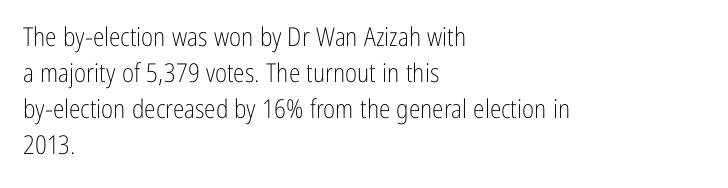
The image shows 26 px text type, upright; set left-aligned, normal line spacing (1.39x), normal letter spacing, not underlined.
